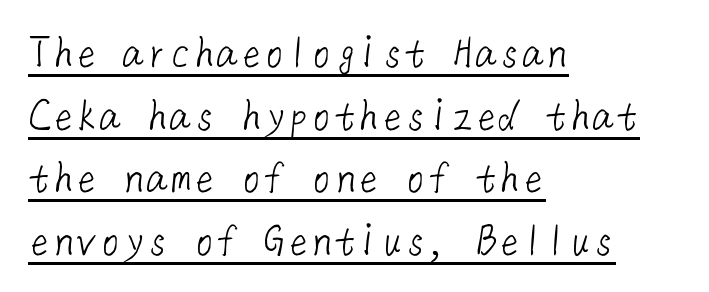
{"serif": "no", "bold": "no", "weight": "light", "width": "normal", "stroke_contrast": "low", "x_height": "medium", "underline": "yes", "align": "left", "line_spacing": "normal", "line_spacing_ratio": 1.33, "letter_spacing": "normal", "letter_spacing_em": 0.0, "glyph_px": 47}
